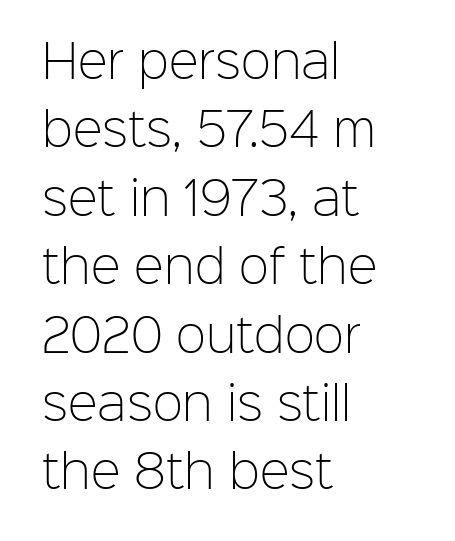
The image shows 45 px light sans-serif type, upright; set left-aligned, normal line spacing (1.52x), normal letter spacing, not underlined; low stroke contrast and a medium x-height.
